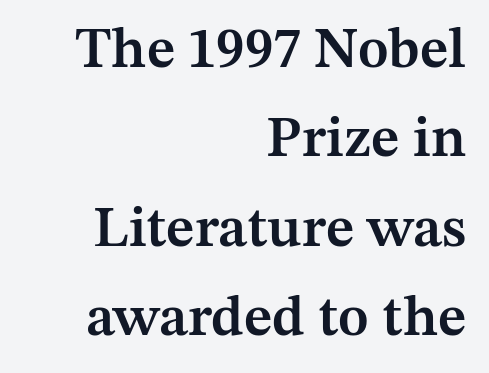
{"serif": "yes", "italic": "no", "bold": "semi", "weight": "semibold", "width": "normal", "stroke_contrast": "medium", "x_height": "medium", "monospaced": "no", "underline": "no", "align": "right", "line_spacing": "normal", "line_spacing_ratio": 1.57, "letter_spacing": "normal", "letter_spacing_em": 0.0, "glyph_px": 57}
